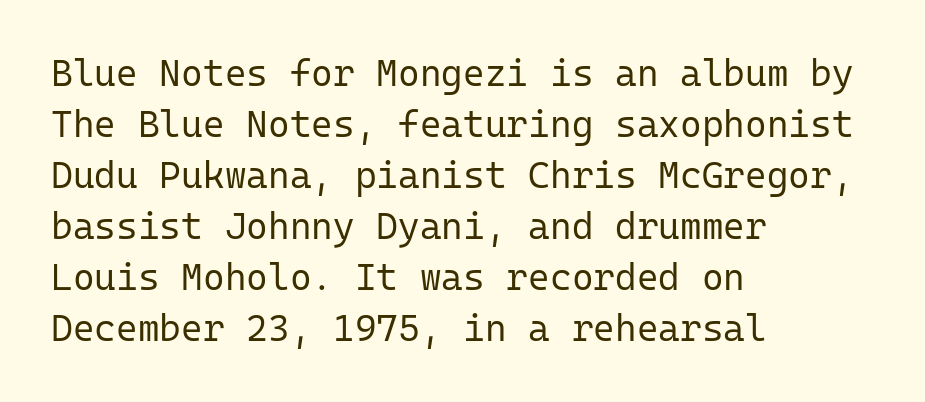
The passage shown stacks its lines at a standard gap. The letters look calm and open, with moderate or lighter stems. The passage shown is typeset with a sans-serif family. The letters sit at their default tracking, neither squeezed nor spread. Note the uniform advance width — an 'i' takes as much space as an 'm'.
